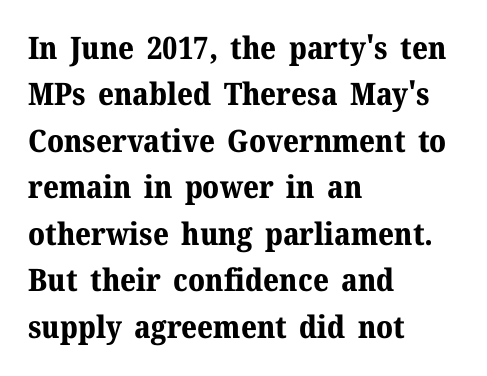
Q: Is the text bold? A: Yes.
Q: Is the text italic (slanted)? A: No, it is upright.
Q: Is the typeface a serif or a sans-serif typeface? A: Serif.
Q: Is the text underlined? A: No.
Q: How is the paragraph aligned? A: Left-aligned.
Q: Is the spacing between letters normal or unusually wide? A: Normal.
Q: Is the spacing between lines tight, normal or loose? A: Normal.
Q: Width (condensed, normal, or wide)? A: Normal.
Q: Stroke contrast? A: Medium.
Q: x-height? A: Medium.
Q: Monospaced? A: No.
